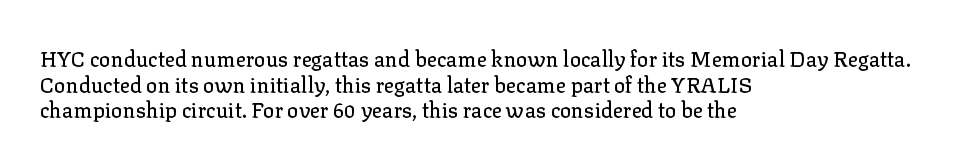
{"italic": "no", "underline": "no", "align": "left", "line_spacing_ratio": 1.22, "letter_spacing": "normal", "letter_spacing_em": 0.0, "glyph_px": 21}
